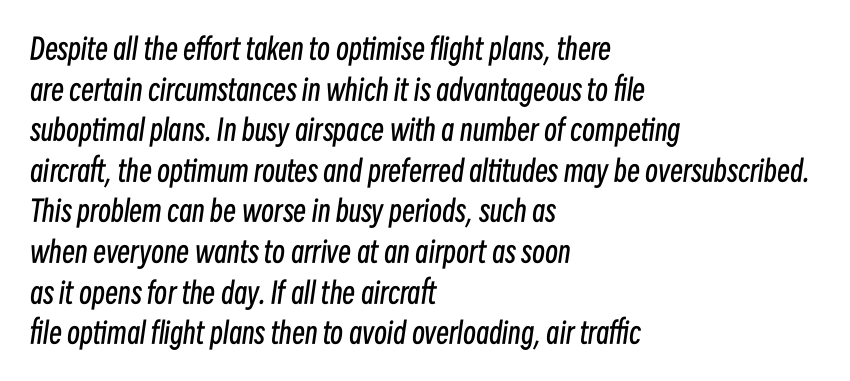
The image shows 29 px regular-weight, condensed type, italic (leaning right); set left-aligned, normal line spacing (1.4x), normal letter spacing, not underlined; low stroke contrast and a medium x-height.
